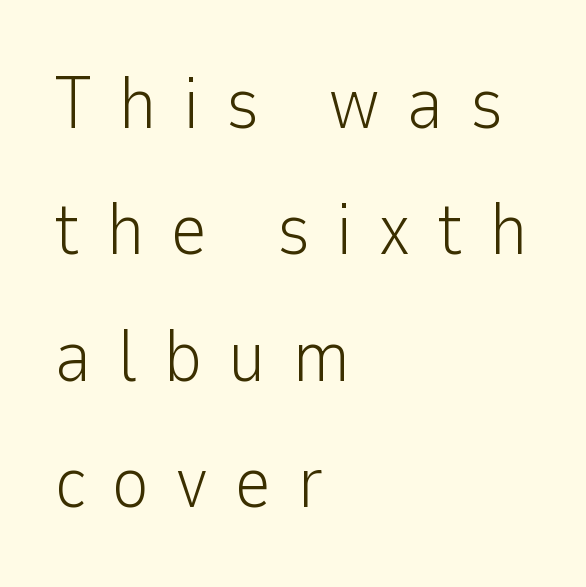
Q: Is the text bold? A: No.
Q: Is the text italic (slanted)? A: No, it is upright.
Q: Is the typeface a serif or a sans-serif typeface? A: Sans-serif.
Q: Is the text underlined? A: No.
Q: How is the paragraph aligned? A: Left-aligned.
Q: Is the spacing between letters normal or unusually wide? A: Unusually wide.
Q: Width (condensed, normal, or wide)? A: Normal.
Q: Stroke contrast? A: Low.
Q: x-height? A: Medium.
Q: Monospaced? A: No.
